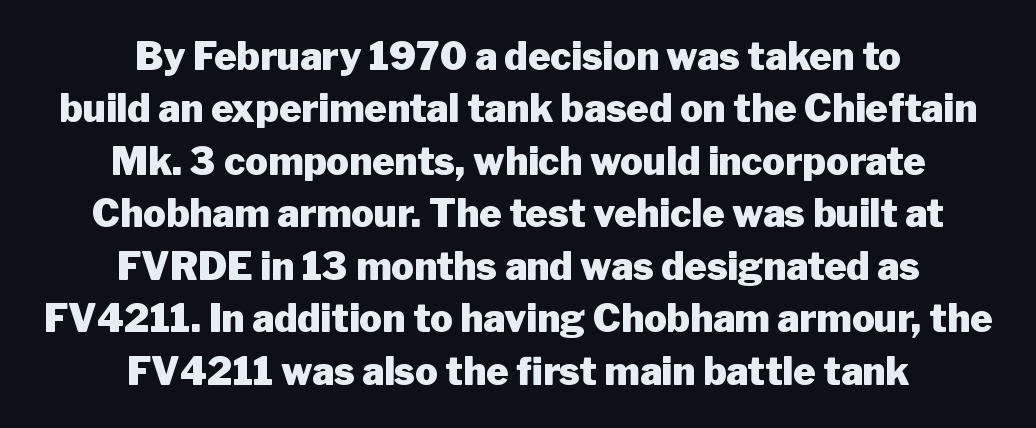
{"serif": "no", "italic": "no", "bold": "yes", "weight": "heavy", "width": "normal", "stroke_contrast": "low", "x_height": "medium", "monospaced": "no", "underline": "no", "align": "center", "line_spacing": "normal", "line_spacing_ratio": 1.38, "letter_spacing": "normal", "letter_spacing_em": 0.0, "glyph_px": 38}
